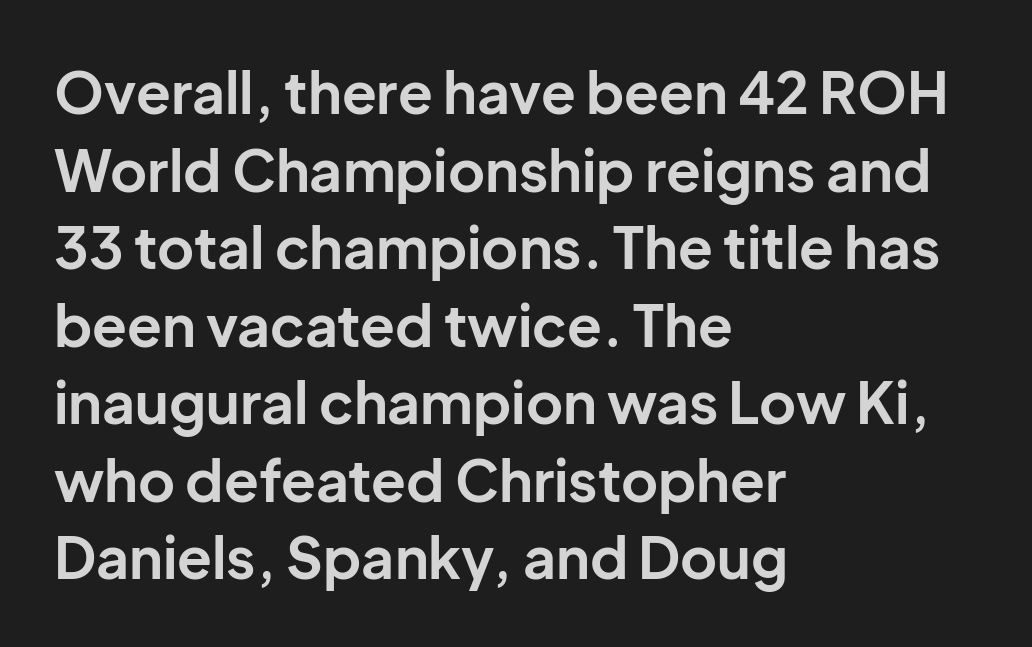
The image shows 57 px bold sans-serif type, upright; set left-aligned, normal line spacing (1.36x), normal letter spacing, not underlined; low stroke contrast and a medium x-height.
